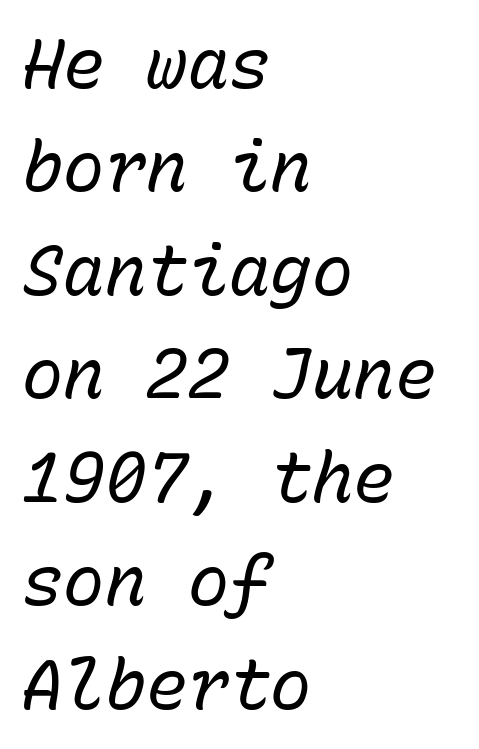
Q: Is the text bold? A: No.
Q: Is the text italic (slanted)? A: Yes, it leans right by about 15 degrees.
Q: Is the text underlined? A: No.
Q: How is the paragraph aligned? A: Left-aligned.
Q: Is the spacing between letters normal or unusually wide? A: Normal.
Q: Is the spacing between lines tight, normal or loose? A: Normal.
Q: Width (condensed, normal, or wide)? A: Normal.
Q: Stroke contrast? A: Low.
Q: x-height? A: Medium.
Q: Monospaced? A: Yes.
